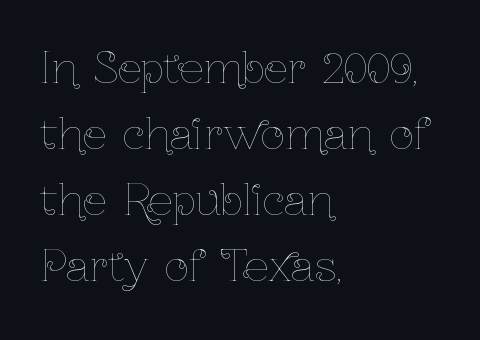
The image shows 42 px thin, condensed type, upright; set left-aligned, normal line spacing (1.57x), normal letter spacing, not underlined; low stroke contrast and a medium x-height.
